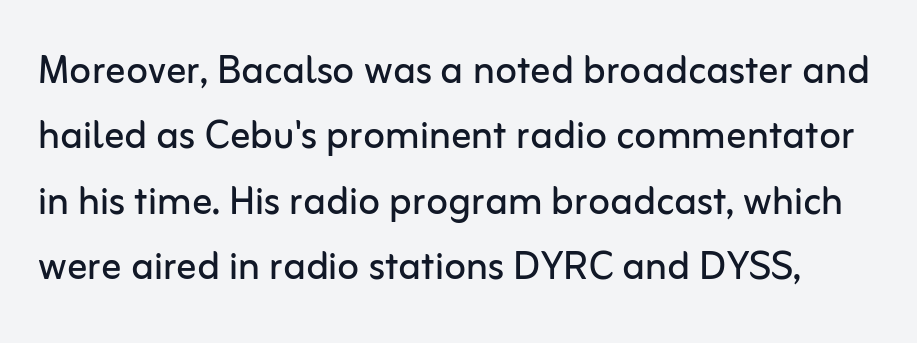
The image shows 50 px regular-weight sans-serif type, upright; set normal line spacing (1.31x), normal letter spacing, not underlined; low stroke contrast and a medium x-height.
